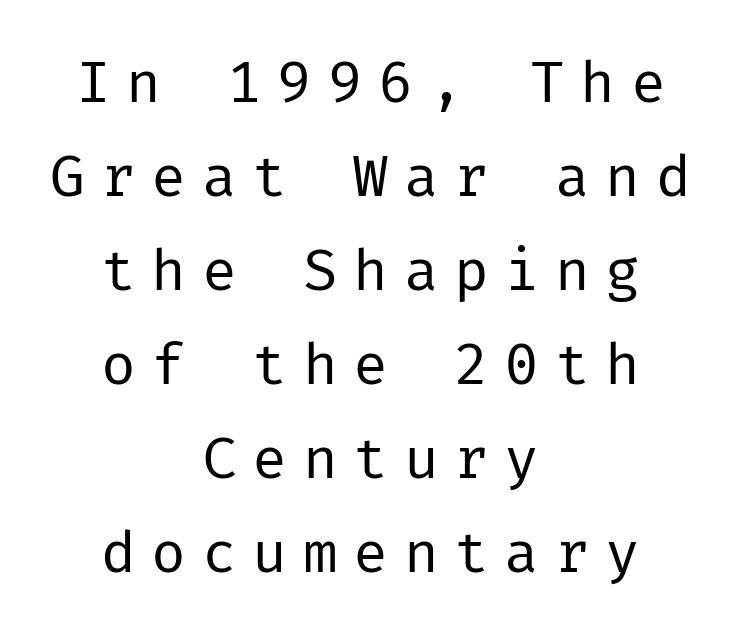
{"serif": "no", "italic": "no", "bold": "no", "weight": "regular", "width": "normal", "stroke_contrast": "low", "x_height": "medium", "underline": "no", "align": "center", "line_spacing": "normal", "line_spacing_ratio": 1.62, "letter_spacing": "wide", "letter_spacing_em": 0.27, "glyph_px": 58}
